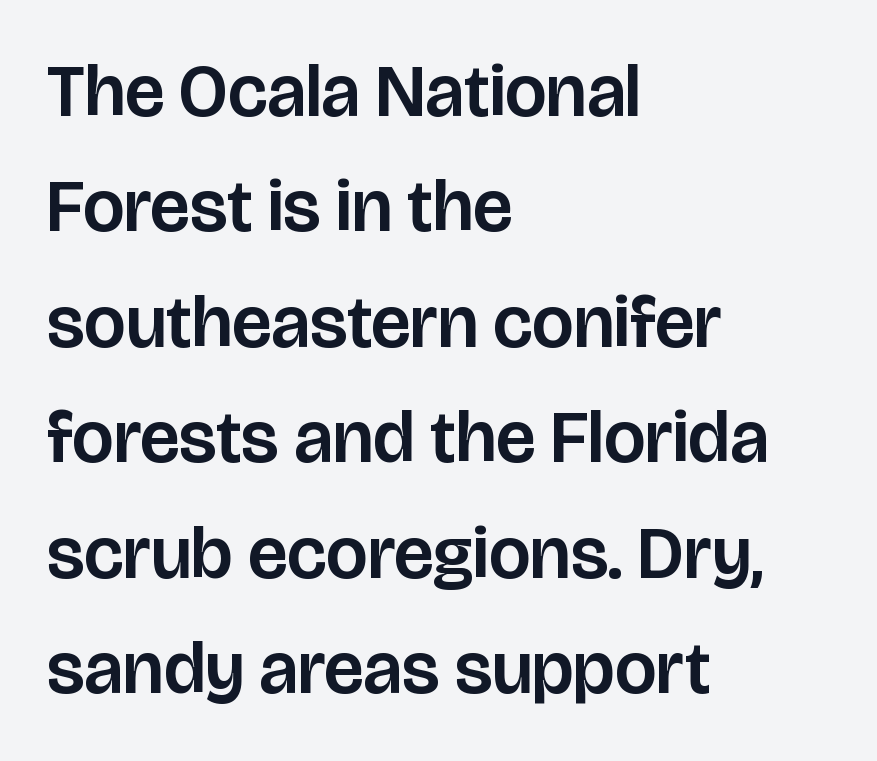
The image shows 74 px sans-serif type, upright; set left-aligned, normal line spacing (1.56x), normal letter spacing, not underlined; low stroke contrast and a large x-height.
